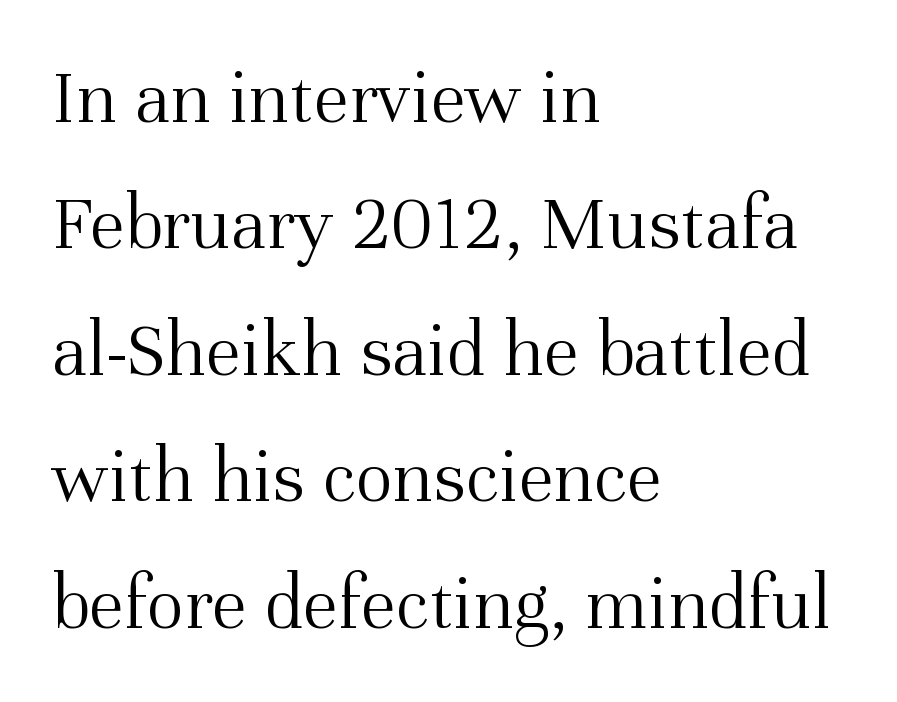
Q: Is the text bold? A: No.
Q: Is the text italic (slanted)? A: No, it is upright.
Q: Is the typeface a serif or a sans-serif typeface? A: Serif.
Q: Is the text underlined? A: No.
Q: How is the paragraph aligned? A: Left-aligned.
Q: Is the spacing between letters normal or unusually wide? A: Normal.
Q: Is the spacing between lines tight, normal or loose? A: Normal.
Q: Width (condensed, normal, or wide)? A: Normal.
Q: Stroke contrast? A: Medium.
Q: x-height? A: Medium.
Q: Monospaced? A: No.
